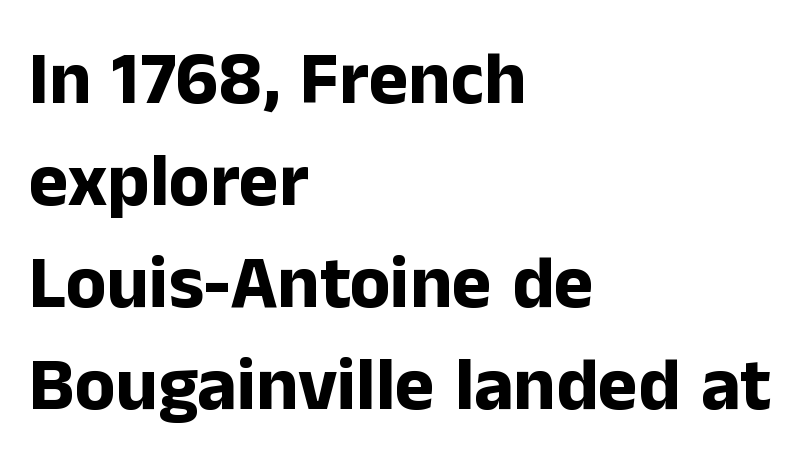
Q: Is the text bold? A: Yes.
Q: Is the text italic (slanted)? A: No, it is upright.
Q: Is the typeface a serif or a sans-serif typeface? A: Sans-serif.
Q: Is the text underlined? A: No.
Q: How is the paragraph aligned? A: Left-aligned.
Q: Is the spacing between letters normal or unusually wide? A: Normal.
Q: Is the spacing between lines tight, normal or loose? A: Normal.
Q: Width (condensed, normal, or wide)? A: Normal.
Q: Stroke contrast? A: Low.
Q: x-height? A: Medium.
Q: Monospaced? A: No.
